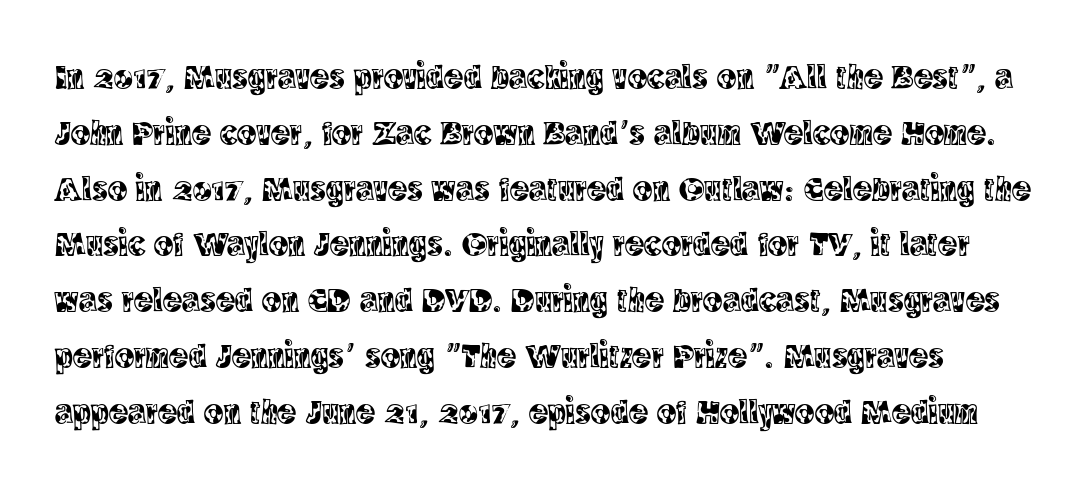
Varying glyph widths throughout — classic text-font behaviour. Tall strokes in this sample are plumb rather than angled. Descenders are the only things crossing below the line. The designer went with a serif here, giving each stem small feet. Baseline-to-baseline distance is the conventional proportion of letter height.
